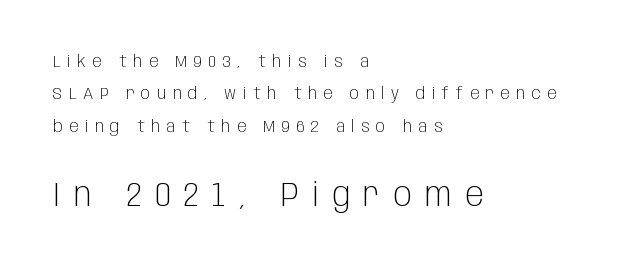
The image shows 34 px light, condensed sans-serif type, upright; set left-aligned, loose line spacing (1.91x), unusually wide letter spacing (+0.39 em), not underlined; the second (bottom) block is 2.0x larger; low stroke contrast and a large x-height.
